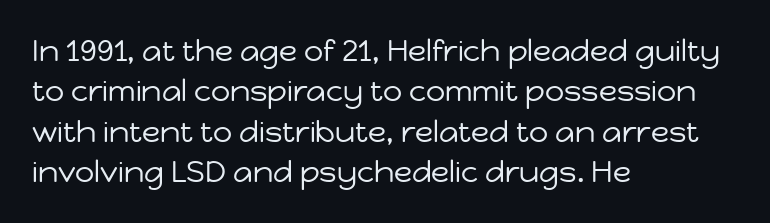
Q: Is the text bold? A: No.
Q: Is the text italic (slanted)? A: No, it is upright.
Q: Is the typeface a serif or a sans-serif typeface? A: Sans-serif.
Q: Is the text underlined? A: No.
Q: How is the paragraph aligned? A: Left-aligned.
Q: Is the spacing between letters normal or unusually wide? A: Normal.
Q: Is the spacing between lines tight, normal or loose? A: Normal.
Q: Width (condensed, normal, or wide)? A: Normal.
Q: Stroke contrast? A: Low.
Q: x-height? A: Medium.
Q: Monospaced? A: No.
